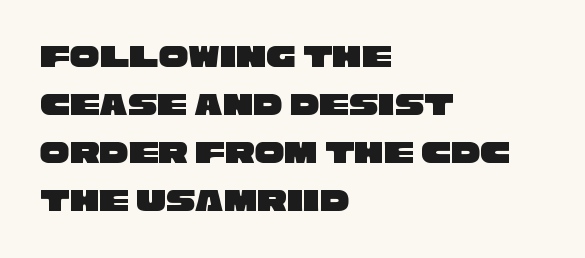
{"serif": "no", "width": "wide", "stroke_contrast": "low", "x_height": "large", "monospaced": "no", "underline": "no", "align": "left", "line_spacing": "normal", "line_spacing_ratio": 1.45, "letter_spacing": "normal", "letter_spacing_em": 0.0, "glyph_px": 33}
